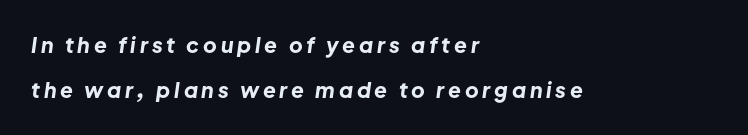
{"italic": "yes", "lean": "right", "slant_degrees": 8, "bold": "yes", "underline": "no", "align": "left", "line_spacing": "loose", "line_spacing_ratio": 2.16, "glyph_px": 21}
